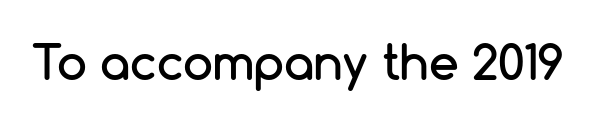
Q: Is the text italic (slanted)? A: No, it is upright.
Q: Is the typeface a serif or a sans-serif typeface? A: Sans-serif.
Q: Is the text underlined? A: No.
Q: Is the spacing between letters normal or unusually wide? A: Normal.
Q: Width (condensed, normal, or wide)? A: Normal.
Q: Stroke contrast? A: Low.
Q: x-height? A: Medium.
Q: Monospaced? A: No.
